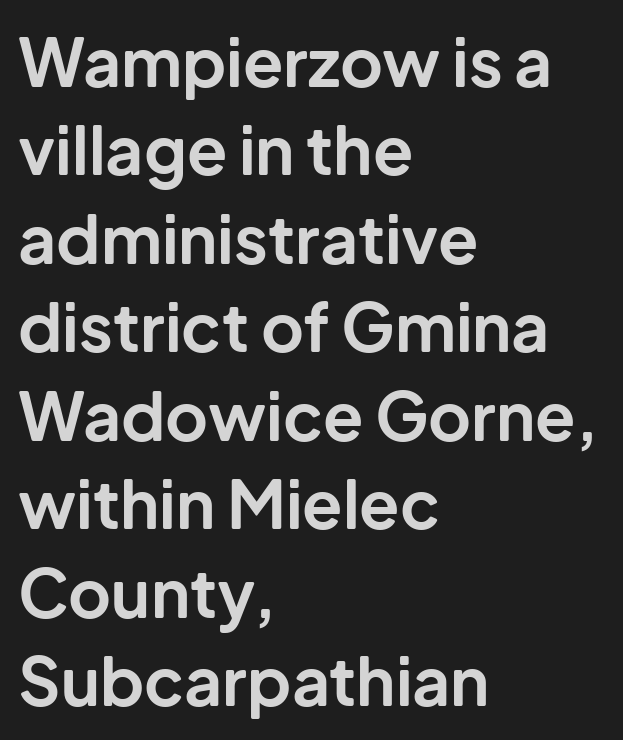
Varying glyph widths throughout — classic text-font behaviour. Notice how the stems are strictly vertical — no italics here. Line spacing here is normal. Set as a true bold cut, around the 700 mark. These lines are set flush left with a ragged right edge. Descender tails drop into unmarked territory.
